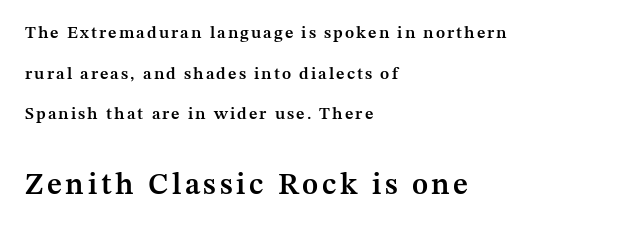
The image shows 30 px semibold serif type, upright; set left-aligned, loose line spacing (2.39x), not underlined; the second (bottom) block is 1.76x larger; medium stroke contrast and a medium x-height.
